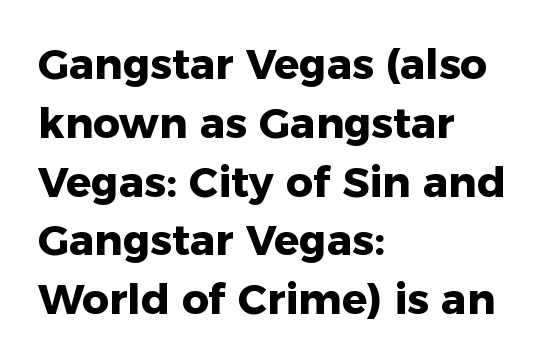
The image shows 42 px heavy sans-serif type, upright; set left-aligned, normal line spacing (1.4x), normal letter spacing, not underlined; low stroke contrast and a medium x-height.
